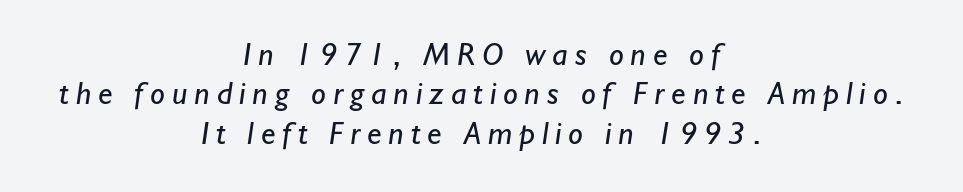
{"serif": "no", "bold": "no", "weight": "regular", "width": "normal", "stroke_contrast": "low", "x_height": "small", "monospaced": "no", "underline": "no", "align": "center", "line_spacing_ratio": 1.19, "letter_spacing": "wide", "letter_spacing_em": 0.21, "glyph_px": 33}
